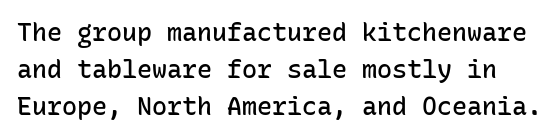
{"italic": "no", "bold": "semi", "underline": "no", "line_spacing": "normal", "line_spacing_ratio": 1.49, "letter_spacing": "normal", "letter_spacing_em": 0.0, "glyph_px": 25}
